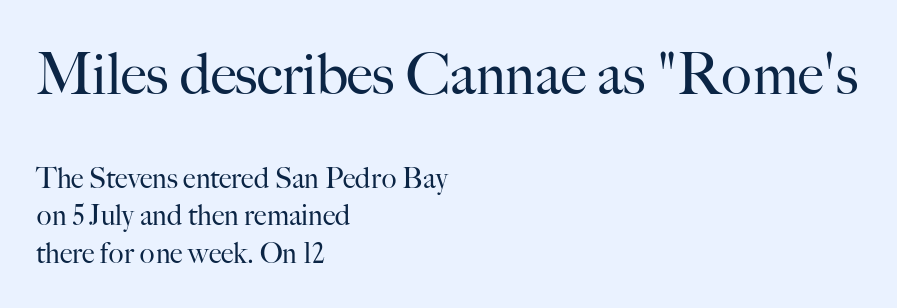
The image shows 57 px regular-weight serif type, upright; set left-aligned, normal line spacing (1.35x), normal letter spacing, not underlined; the first (top) block is 2.04x larger; high stroke contrast and a small x-height.
